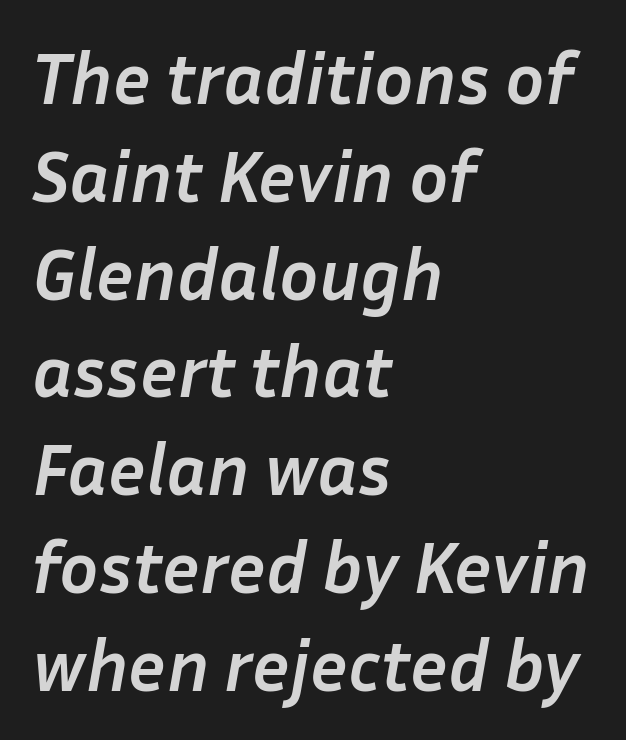
The image shows 73 px semibold type, italic (leaning right); set left-aligned, normal line spacing (1.34x), normal letter spacing, not underlined; low stroke contrast and a medium x-height.
